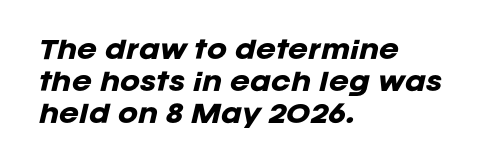
The image shows 24 px bold type, italic (leaning right); set left-aligned, normal line spacing (1.33x), normal letter spacing, not underlined.
